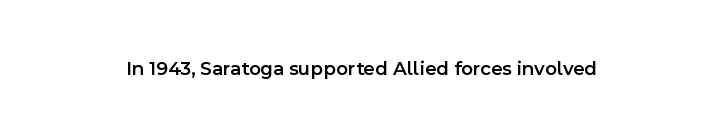
I'd describe the lettering as semibold — firm but not a full bold. The string is rendered with underlining switched off. If you drew a line through each stem, it would be perfectly vertical. Observe the ordinary spacing: letters are neighbours, not strangers.
